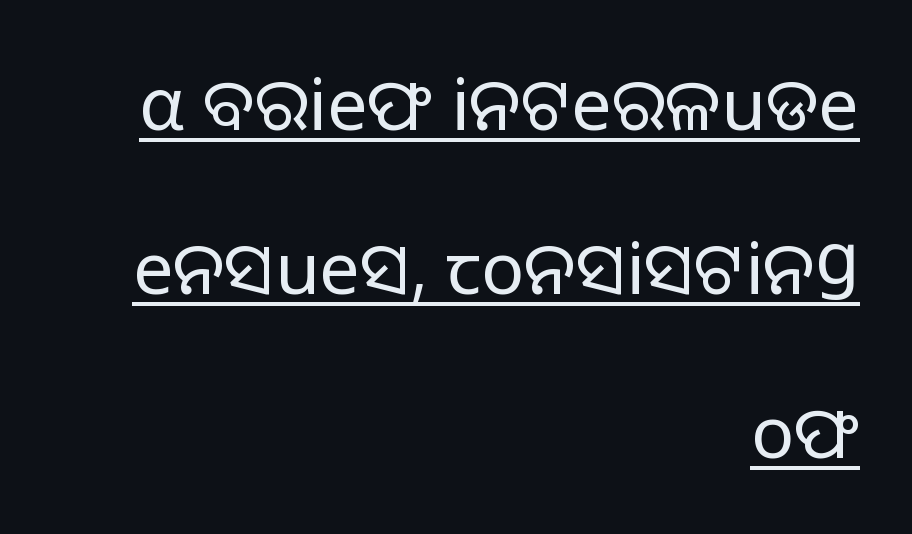
Does the type have serifs? No, each stem ends abruptly. Descenders here cross a horizontal rule under the line. The rendering anchors every line to the right-hand side. Varying glyph widths throughout — classic text-font behaviour. Letter spacing: default. Rows of type keep a wide berth in the vertical direction.
